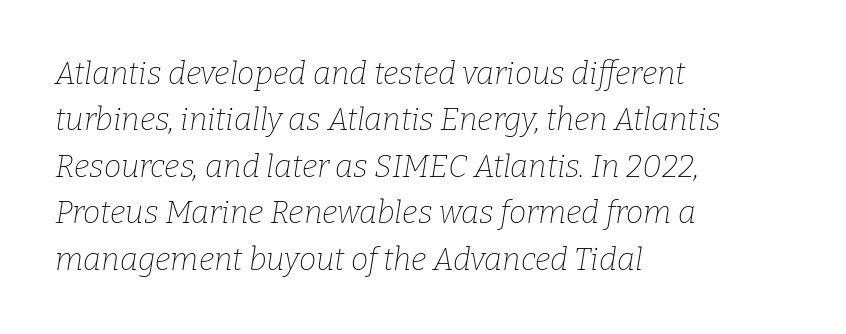
{"serif": "yes", "italic": "yes", "lean": "right", "slant_degrees": 9, "bold": "no", "weight": "thin", "width": "normal", "stroke_contrast": "low", "x_height": "medium", "monospaced": "no", "underline": "no", "align": "left", "line_spacing": "normal", "line_spacing_ratio": 1.5, "letter_spacing": "normal", "letter_spacing_em": 0.0, "glyph_px": 31}
